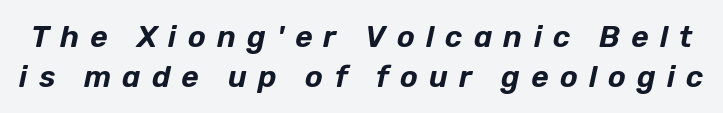
Reading down the column, the eye jumps a familiar distance to each next line. The passage shown is typed in a proportional face where columns would drift. The glyphs are unaccompanied by any horizontal stroke below them. A typesetter would call this heavily tracked-out type.
